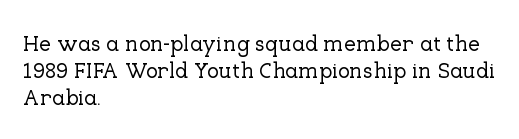
Q: Is the text italic (slanted)? A: No, it is upright.
Q: Is the text underlined? A: No.
Q: How is the paragraph aligned? A: Left-aligned.
Q: Is the spacing between letters normal or unusually wide? A: Normal.
